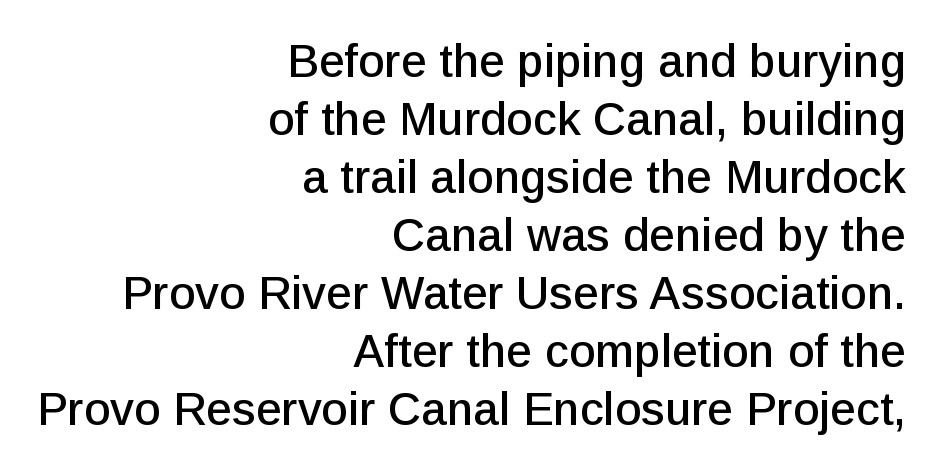
Q: Is the text italic (slanted)? A: No, it is upright.
Q: Is the typeface a serif or a sans-serif typeface? A: Sans-serif.
Q: Is the text underlined? A: No.
Q: How is the paragraph aligned? A: Right-aligned.
Q: Is the spacing between letters normal or unusually wide? A: Normal.
Q: Is the spacing between lines tight, normal or loose? A: Normal.
Q: Width (condensed, normal, or wide)? A: Normal.
Q: Stroke contrast? A: Low.
Q: x-height? A: Medium.
Q: Monospaced? A: No.
